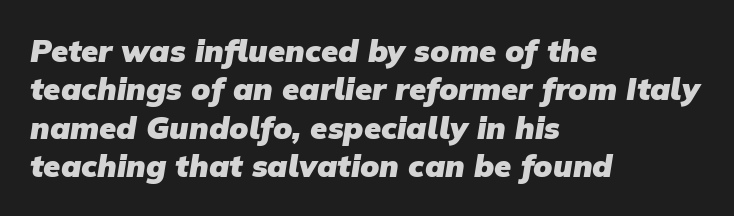
The image shows 31 px heavy sans-serif type; set left-aligned, line spacing 1.24x, normal letter spacing, not underlined; low stroke contrast and a medium x-height.
